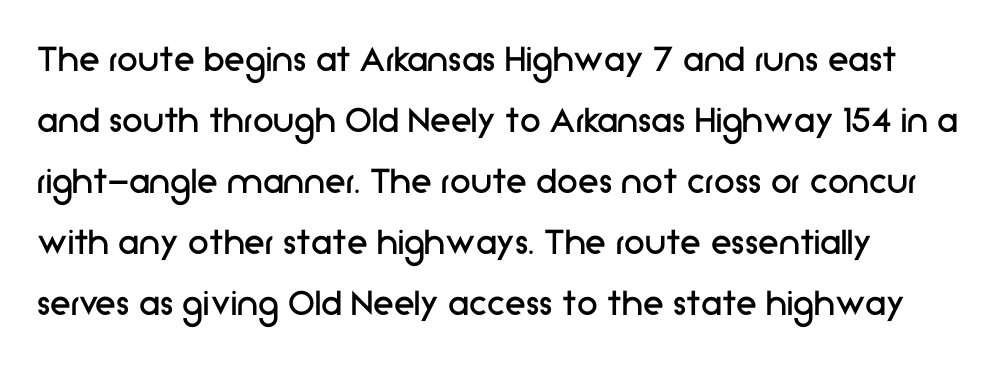
Q: Is the text bold? A: No.
Q: Is the text italic (slanted)? A: No, it is upright.
Q: Is the typeface a serif or a sans-serif typeface? A: Sans-serif.
Q: Is the text underlined? A: No.
Q: Is the spacing between letters normal or unusually wide? A: Normal.
Q: Is the spacing between lines tight, normal or loose? A: Normal.
Q: Width (condensed, normal, or wide)? A: Normal.
Q: Stroke contrast? A: Low.
Q: x-height? A: Medium.
Q: Monospaced? A: No.
